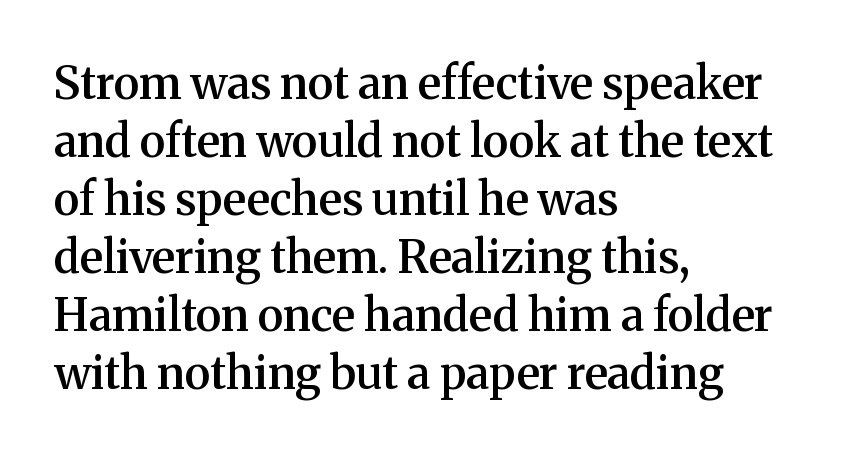
Q: Is the text bold? A: Semi-bold.
Q: Is the text italic (slanted)? A: No, it is upright.
Q: Is the typeface a serif or a sans-serif typeface? A: Serif.
Q: Is the text underlined? A: No.
Q: How is the paragraph aligned? A: Left-aligned.
Q: Is the spacing between letters normal or unusually wide? A: Normal.
Q: Is the spacing between lines tight, normal or loose? A: Normal.
Q: Width (condensed, normal, or wide)? A: Normal.
Q: Stroke contrast? A: Medium.
Q: x-height? A: Medium.
Q: Monospaced? A: No.
